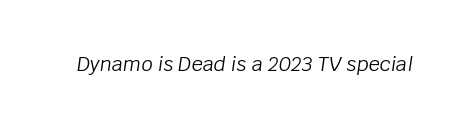
The image shows 20 px text type, italic (leaning right); set normal letter spacing, not underlined.
